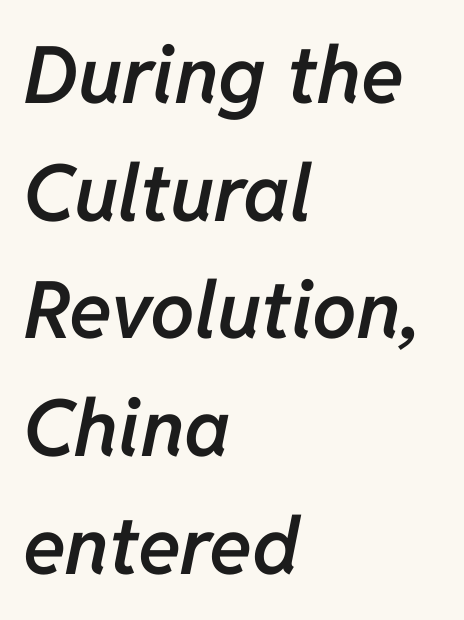
Honestly, the row spacing looks completely unremarkable. Heft: intermediate — a semibold. The passage shown is typed in a proportional face where columns would drift. Words appear dense and cohesive because spacing is normal. The lines are quadded left. When letters slant like this, we call the style italic.
